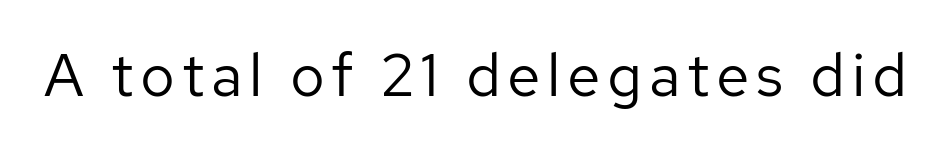
No word sits above an underline. It's the straight-up-and-down kind of type. Do the characters align in a grid? No, the font is proportional. The typeface chosen for these lines omits serifs.
